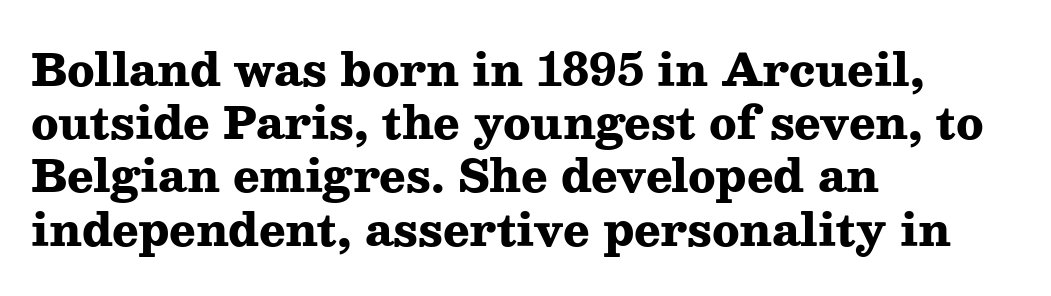
One-word summary of the alignment: left. It's the straight-up-and-down kind of type. A bare baseline throughout the passage. I'd call this a serif setting — the letters wear small feet. The rendering uses natural spacing where letterforms have individual widths. A full-strength bold gives these letters their thick strokes.
